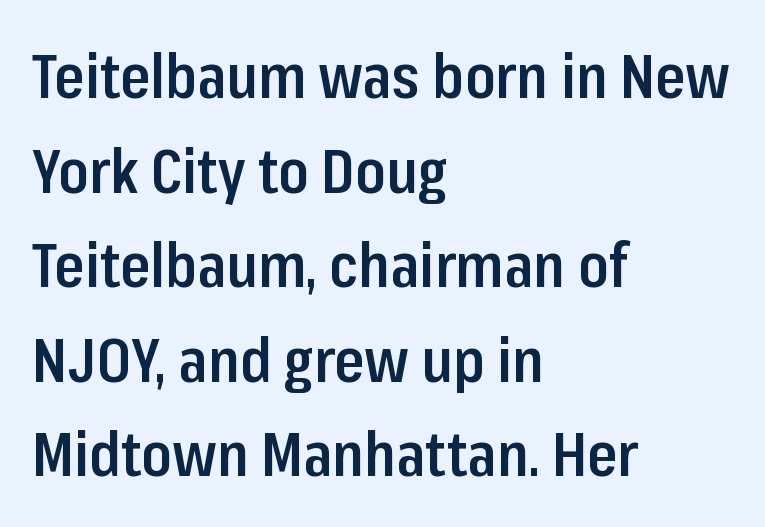
The image shows 61 px semibold, condensed sans-serif type, upright; set left-aligned, normal line spacing (1.55x), normal letter spacing, not underlined; low stroke contrast and a medium x-height.
